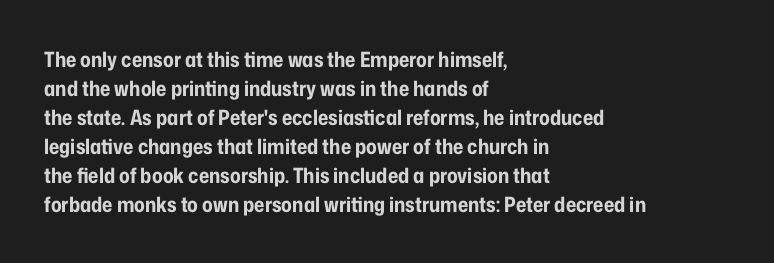
The image shows 21 px bold type, upright; set left-aligned, normal line spacing (1.38x), normal letter spacing, not underlined.
